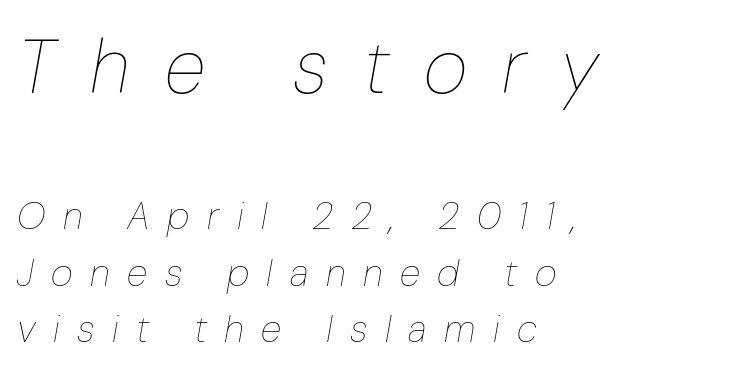
Q: Is the text bold? A: No.
Q: Is the text italic (slanted)? A: Yes, it leans right by about 10 degrees.
Q: Is the text underlined? A: No.
Q: How is the paragraph aligned? A: Left-aligned.
Q: Is the spacing between letters normal or unusually wide? A: Unusually wide.
Q: Is the spacing between lines tight, normal or loose? A: Normal.
Q: Which block of text is set in a larger size, the first (top) or the second (bottom)? A: The first (top) one.
Q: Width (condensed, normal, or wide)? A: Condensed.
Q: Stroke contrast? A: Low.
Q: x-height? A: Medium.
Q: Monospaced? A: No.
